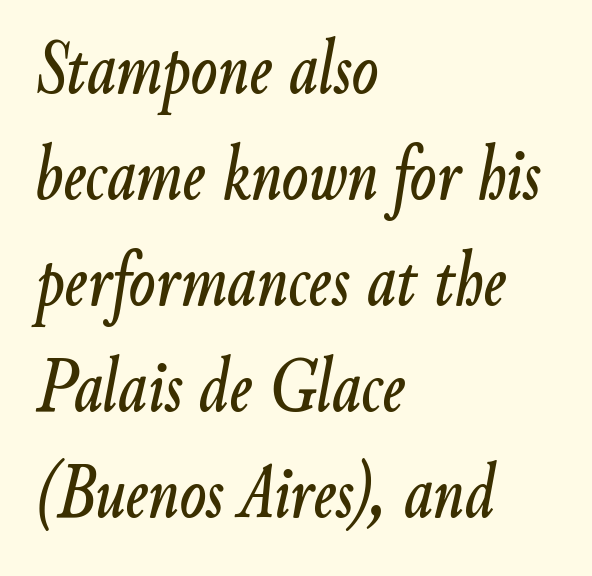
Q: Is the text italic (slanted)? A: Yes, it leans right by about 9 degrees.
Q: Is the text underlined? A: No.
Q: How is the paragraph aligned? A: Left-aligned.
Q: Is the spacing between letters normal or unusually wide? A: Normal.
Q: Is the spacing between lines tight, normal or loose? A: Normal.
Q: Width (condensed, normal, or wide)? A: Condensed.
Q: Stroke contrast? A: Low.
Q: x-height? A: Small.
Q: Monospaced? A: No.
